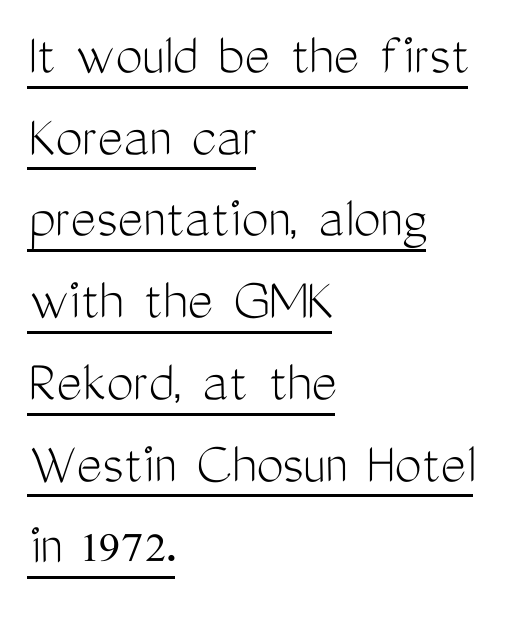
The image shows 61 px light, condensed sans-serif type, upright; set left-aligned, normal line spacing (1.34x), normal letter spacing, underlined; medium stroke contrast and a medium x-height.
